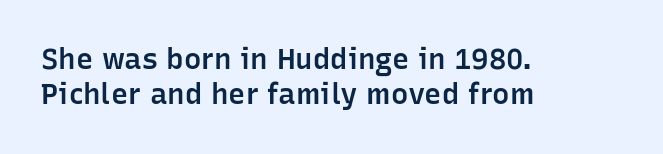
Q: Is the text bold? A: Semi-bold.
Q: Is the text italic (slanted)? A: No, it is upright.
Q: Is the typeface a serif or a sans-serif typeface? A: Sans-serif.
Q: Is the text underlined? A: No.
Q: How is the paragraph aligned? A: Left-aligned.
Q: Is the spacing between letters normal or unusually wide? A: Normal.
Q: Width (condensed, normal, or wide)? A: Normal.
Q: Stroke contrast? A: Low.
Q: x-height? A: Medium.
Q: Monospaced? A: No.
